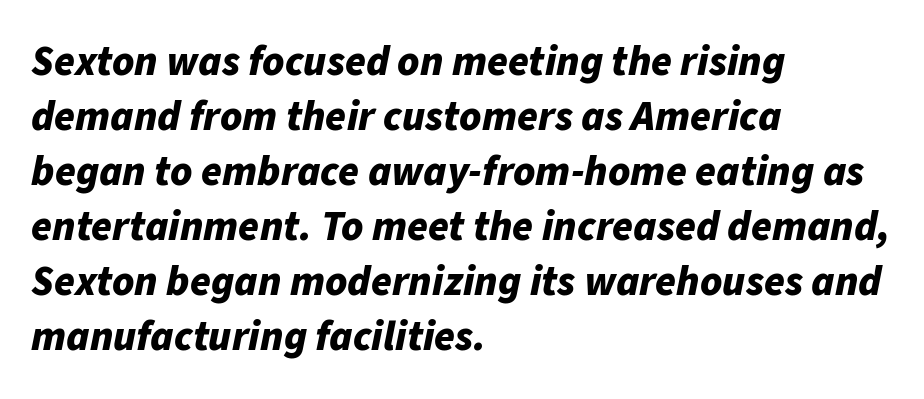
The image shows 42 px bold type, italic (leaning right); set left-aligned, normal line spacing (1.31x), normal letter spacing, not underlined; low stroke contrast and a medium x-height.
